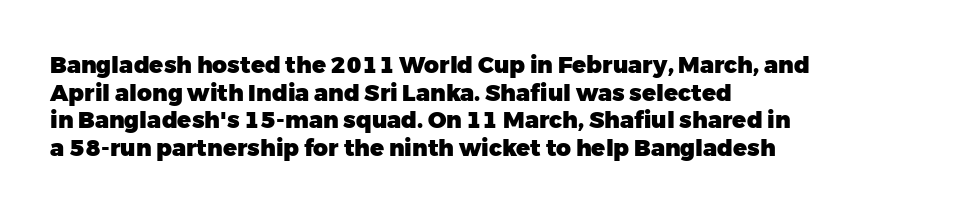
The image shows 23 px bold type, upright; set left-aligned, line spacing 1.2x, normal letter spacing, not underlined.
